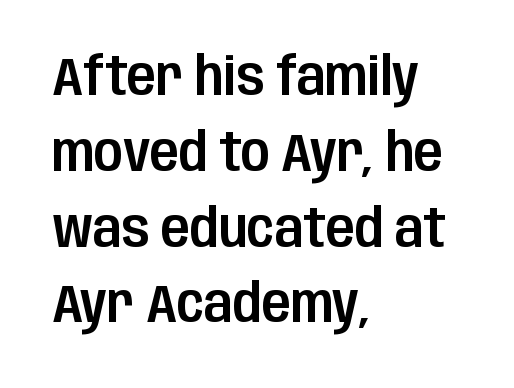
The image shows 53 px condensed sans-serif type, upright; set left-aligned, normal line spacing (1.43x), normal letter spacing, not underlined; low stroke contrast and a large x-height.
